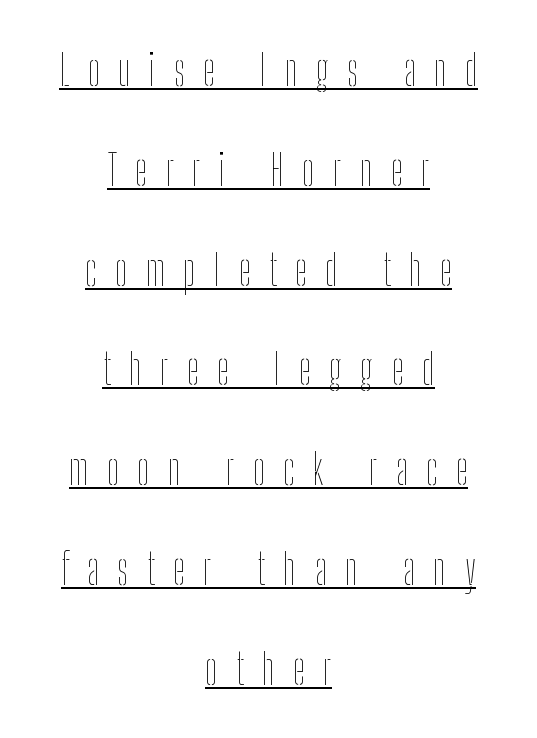
The image shows 43 px thin, condensed type, upright; set centered, loose line spacing (2.32x), unusually wide letter spacing (+0.43 em), underlined; low stroke contrast and a medium x-height.
